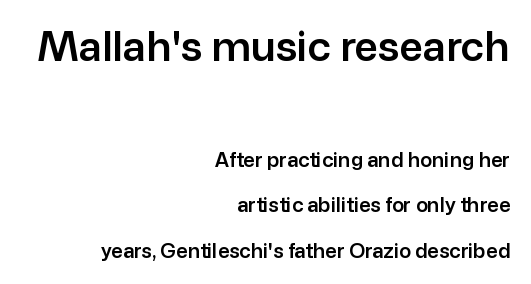
Q: Is the text italic (slanted)? A: No, it is upright.
Q: Is the typeface a serif or a sans-serif typeface? A: Sans-serif.
Q: Is the text underlined? A: No.
Q: How is the paragraph aligned? A: Right-aligned.
Q: Is the spacing between letters normal or unusually wide? A: Normal.
Q: Is the spacing between lines tight, normal or loose? A: Loose.
Q: Which block of text is set in a larger size, the first (top) or the second (bottom)? A: The first (top) one.
Q: Width (condensed, normal, or wide)? A: Normal.
Q: Stroke contrast? A: Low.
Q: x-height? A: Medium.
Q: Monospaced? A: No.
